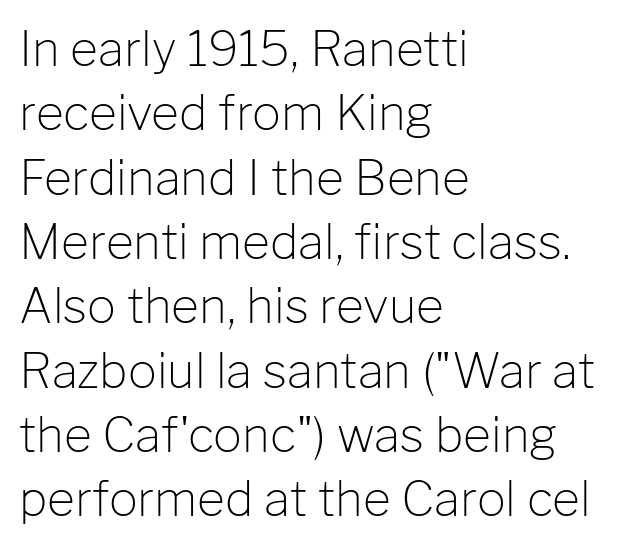
Q: Is the text bold? A: No.
Q: Is the text italic (slanted)? A: No, it is upright.
Q: Is the typeface a serif or a sans-serif typeface? A: Sans-serif.
Q: Is the text underlined? A: No.
Q: How is the paragraph aligned? A: Left-aligned.
Q: Is the spacing between letters normal or unusually wide? A: Normal.
Q: Is the spacing between lines tight, normal or loose? A: Normal.
Q: Width (condensed, normal, or wide)? A: Normal.
Q: Stroke contrast? A: Low.
Q: x-height? A: Medium.
Q: Monospaced? A: No.
